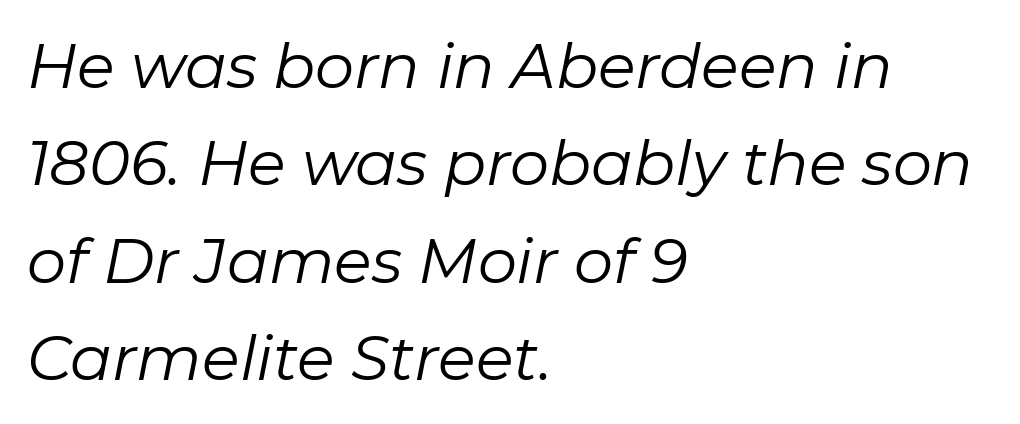
The image shows 62 px regular-weight type, italic (leaning right); set left-aligned, normal line spacing (1.57x), normal letter spacing, not underlined; low stroke contrast and a medium x-height.
